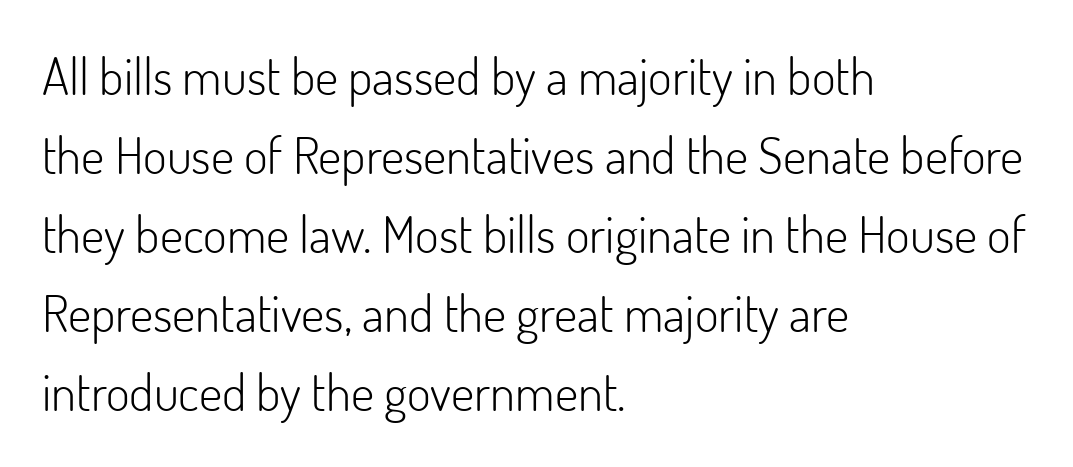
Q: Is the text bold? A: No.
Q: Is the text italic (slanted)? A: No, it is upright.
Q: Is the typeface a serif or a sans-serif typeface? A: Sans-serif.
Q: Is the text underlined? A: No.
Q: How is the paragraph aligned? A: Left-aligned.
Q: Is the spacing between letters normal or unusually wide? A: Normal.
Q: Is the spacing between lines tight, normal or loose? A: Normal.
Q: Width (condensed, normal, or wide)? A: Normal.
Q: Stroke contrast? A: Low.
Q: x-height? A: Small.
Q: Monospaced? A: No.
